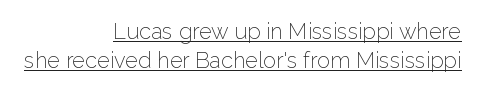
The image shows 22 px text type, upright; set right-aligned, normal line spacing (1.31x), normal letter spacing, underlined.
